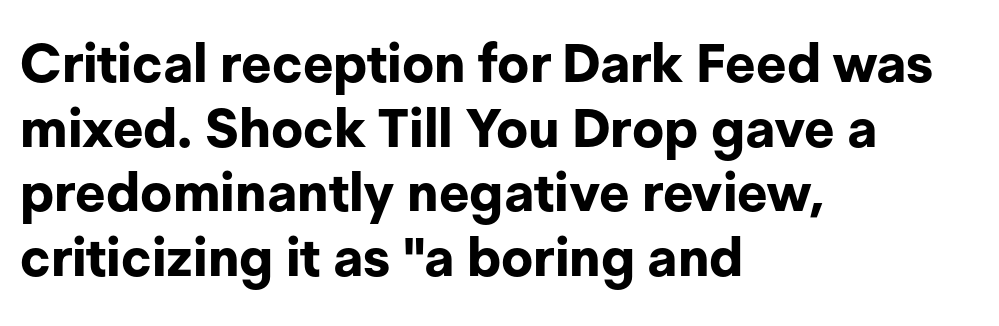
{"serif": "no", "italic": "no", "bold": "yes", "weight": "bold", "width": "normal", "stroke_contrast": "low", "x_height": "medium", "monospaced": "no", "underline": "no", "align": "left", "line_spacing_ratio": 1.22, "letter_spacing": "normal", "letter_spacing_em": 0.0, "glyph_px": 53}
